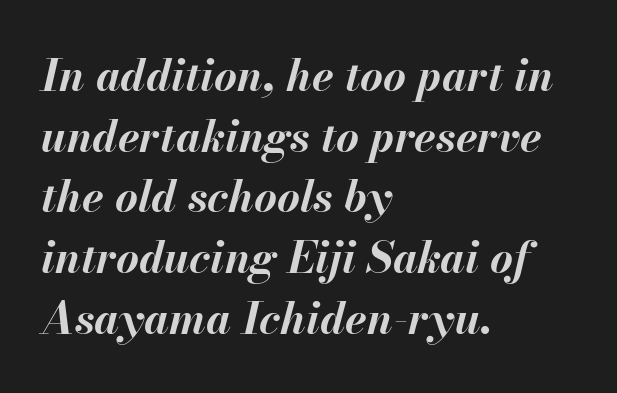
{"italic": "yes", "lean": "right", "slant_degrees": 13, "bold": "yes", "weight": "bold", "width": "normal", "stroke_contrast": "medium", "x_height": "small", "monospaced": "no", "underline": "no", "align": "left", "line_spacing": "normal", "line_spacing_ratio": 1.38, "letter_spacing": "normal", "letter_spacing_em": 0.0, "glyph_px": 44}
